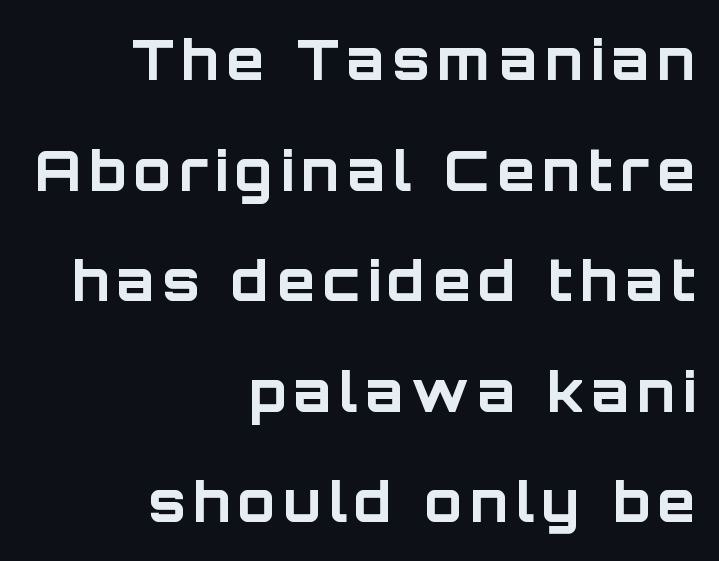
The image shows 55 px bold sans-serif type, upright; set right-aligned, loose line spacing (2.01x), not underlined; low stroke contrast and a large x-height.
